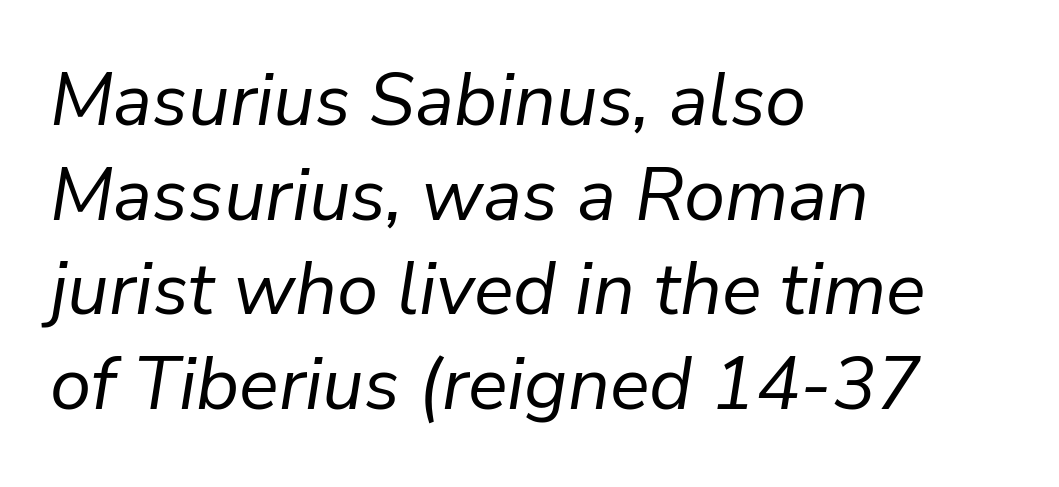
The lettering tilts uniformly, giving the passage an italic look. The face used here is rendered with its standard letterfit. Every row of glyphs begins at an identical x-position on the left. Normally led — the rows are evenly, conventionally spaced. Vertical stems look standard width or narrower in stroke.
